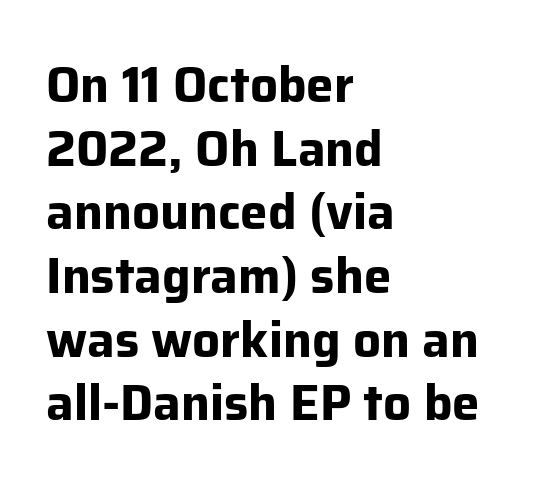
Regarding leading, the lines here are spaced in the standard way. Is this a fixed-width face? No — the glyphs have proportional, varying widths. Nope, not italic — everything's standing straight. There is no visible air inserted between adjacent glyphs.
